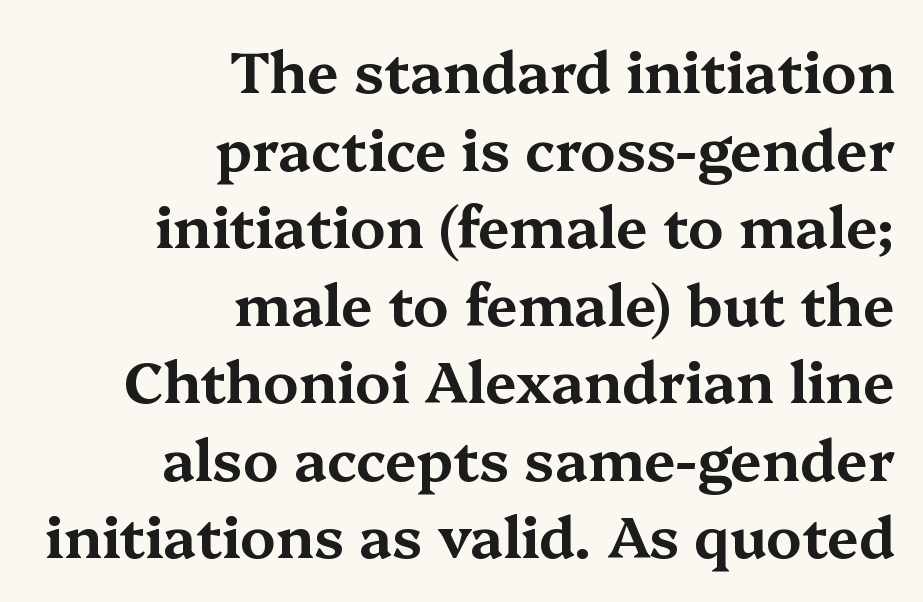
Q: Is the text italic (slanted)? A: No, it is upright.
Q: Is the typeface a serif or a sans-serif typeface? A: Serif.
Q: Is the text underlined? A: No.
Q: How is the paragraph aligned? A: Right-aligned.
Q: Is the spacing between letters normal or unusually wide? A: Normal.
Q: Is the spacing between lines tight, normal or loose? A: Normal.
Q: Width (condensed, normal, or wide)? A: Wide.
Q: Stroke contrast? A: Medium.
Q: x-height? A: Medium.
Q: Monospaced? A: No.
